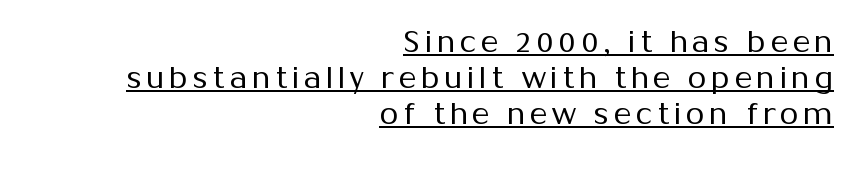
Tall strokes in this sample are plumb rather than angled. The passage shown is underscored from start to finish. A typesetter would call this proportional, since set widths differ per character. The weight tops out at a normal text grade.
